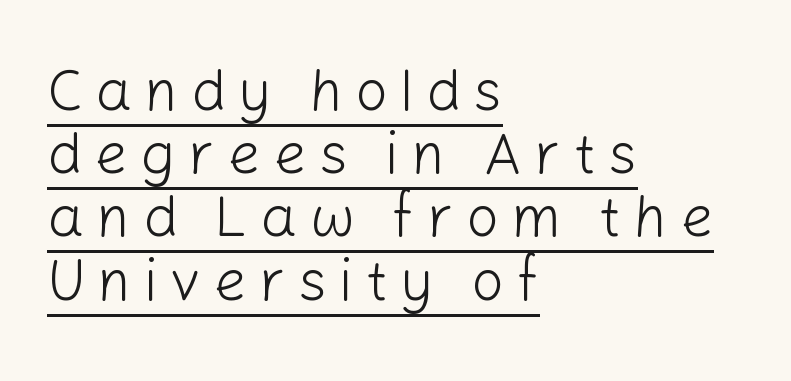
Q: Is the text bold? A: No.
Q: Is the text italic (slanted)? A: No, it is upright.
Q: Is the typeface a serif or a sans-serif typeface? A: Sans-serif.
Q: Is the text underlined? A: Yes.
Q: How is the paragraph aligned? A: Left-aligned.
Q: Is the spacing between letters normal or unusually wide? A: Unusually wide.
Q: Is the spacing between lines tight, normal or loose? A: Tight.
Q: Width (condensed, normal, or wide)? A: Normal.
Q: Stroke contrast? A: Low.
Q: x-height? A: Medium.
Q: Monospaced? A: No.
